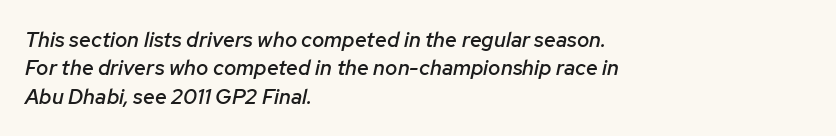
Each line starts at the same left margin while the right side varies. Compared with typical body copy, the letter spacing here is the same. Typographic density is moderately raised because the face is semibold. The passage shown leans; its letterforms are oblique. Descenders hang freely into open space.
